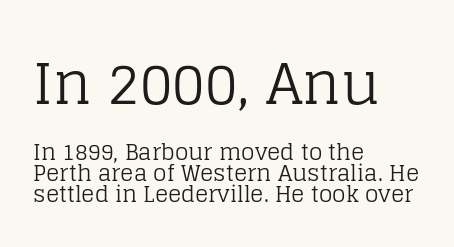
{"serif": "yes", "italic": "no", "bold": "no", "weight": "regular", "width": "normal", "stroke_contrast": "low", "x_height": "large", "monospaced": "no", "underline": "no", "align": "left", "line_spacing": "tight", "line_spacing_ratio": 0.96, "letter_spacing": "normal", "letter_spacing_em": 0.0, "larger_block": "first", "size_ratio": 2.55, "glyph_px": 56}
